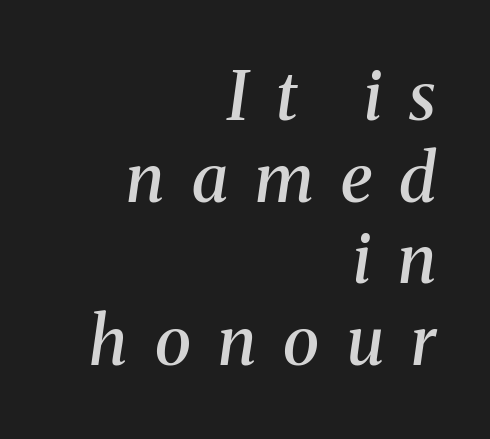
{"serif": "yes", "italic": "yes", "lean": "right", "slant_degrees": 8, "bold": "semi", "weight": "semibold", "width": "normal", "stroke_contrast": "medium", "x_height": "medium", "monospaced": "no", "underline": "no", "align": "right", "line_spacing_ratio": 1.22, "letter_spacing": "wide", "letter_spacing_em": 0.41, "glyph_px": 67}
